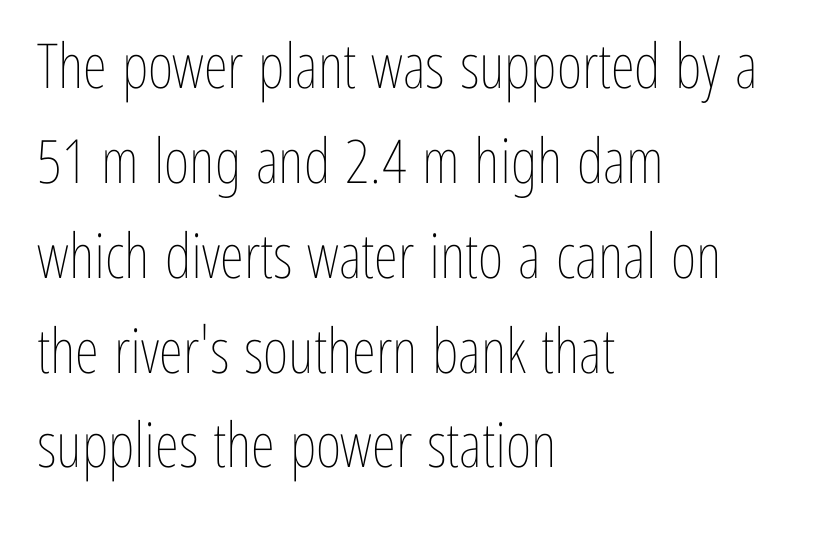
Q: Is the text bold? A: No.
Q: Is the text italic (slanted)? A: No, it is upright.
Q: Is the text underlined? A: No.
Q: How is the paragraph aligned? A: Left-aligned.
Q: Is the spacing between letters normal or unusually wide? A: Normal.
Q: Is the spacing between lines tight, normal or loose? A: Normal.
Q: Width (condensed, normal, or wide)? A: Condensed.
Q: Stroke contrast? A: Low.
Q: x-height? A: Medium.
Q: Monospaced? A: No.
